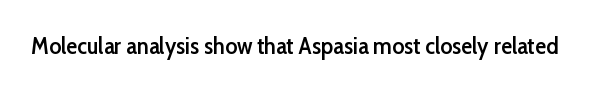
The image shows 23 px text type, upright; set normal letter spacing, not underlined.
